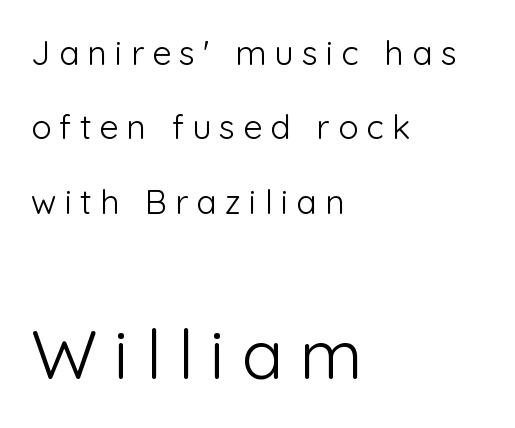
Q: Is the text bold? A: No.
Q: Is the text italic (slanted)? A: No, it is upright.
Q: Is the typeface a serif or a sans-serif typeface? A: Sans-serif.
Q: Is the text underlined? A: No.
Q: How is the paragraph aligned? A: Left-aligned.
Q: Is the spacing between letters normal or unusually wide? A: Unusually wide.
Q: Is the spacing between lines tight, normal or loose? A: Loose.
Q: Which block of text is set in a larger size, the first (top) or the second (bottom)? A: The second (bottom) one.
Q: Width (condensed, normal, or wide)? A: Normal.
Q: Stroke contrast? A: Low.
Q: x-height? A: Medium.
Q: Monospaced? A: No.
